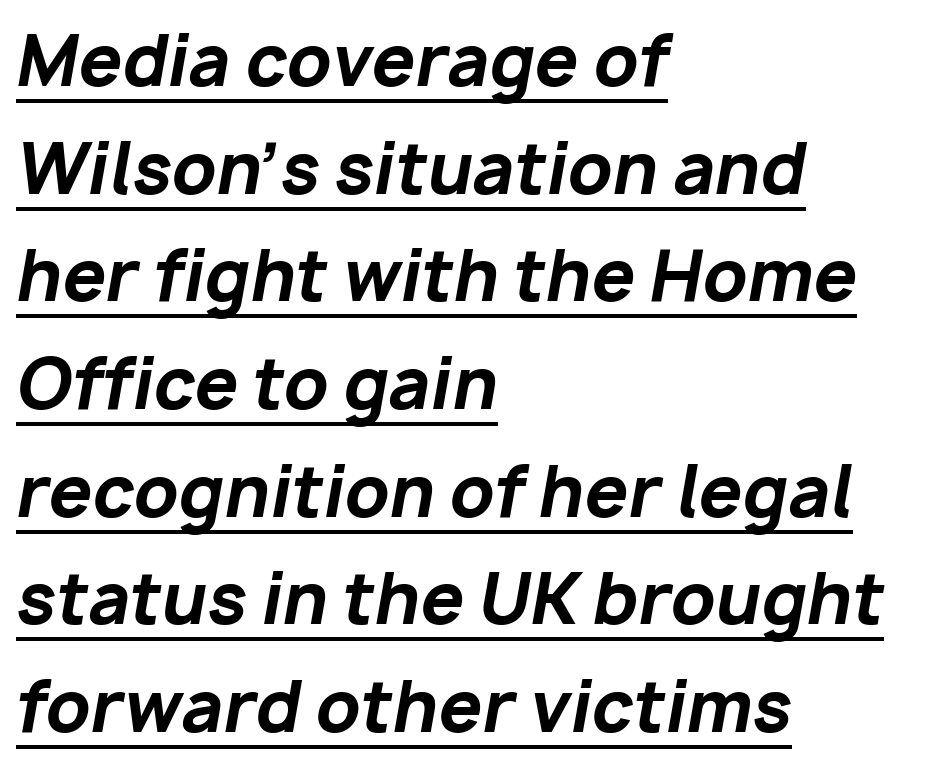
Each line of the rendering has a horizontal stroke beneath the glyphs. Here the designer chose a conventional face with non-uniform glyph widths. Where is the straight margin? On the left. Does extra space separate the letters? No, they use regular spacing. These lines were composed using italics.
